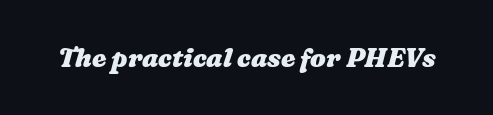
Set as a true bold cut, around the 700 mark. No word sits above an underline. Nothing unusual about the tracking: characters are spaced as the font intends.
